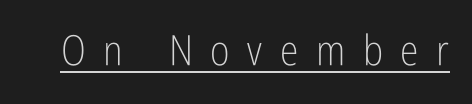
The image shows 42 px light, condensed sans-serif type, upright; set unusually wide letter spacing (+0.42 em), underlined; low stroke contrast and a medium x-height.
